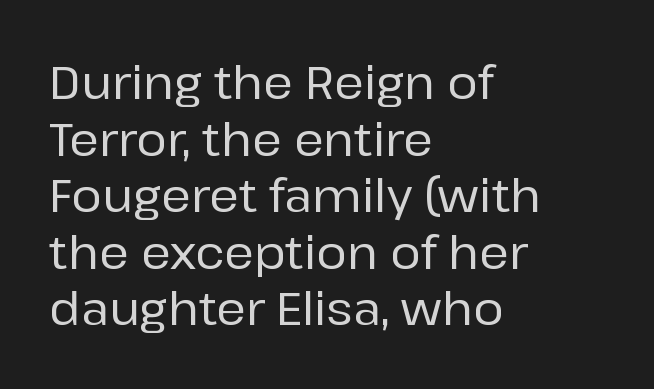
Q: Is the text italic (slanted)? A: No, it is upright.
Q: Is the typeface a serif or a sans-serif typeface? A: Sans-serif.
Q: Is the text underlined? A: No.
Q: How is the paragraph aligned? A: Left-aligned.
Q: Is the spacing between letters normal or unusually wide? A: Normal.
Q: Width (condensed, normal, or wide)? A: Normal.
Q: Stroke contrast? A: Low.
Q: x-height? A: Medium.
Q: Monospaced? A: No.
